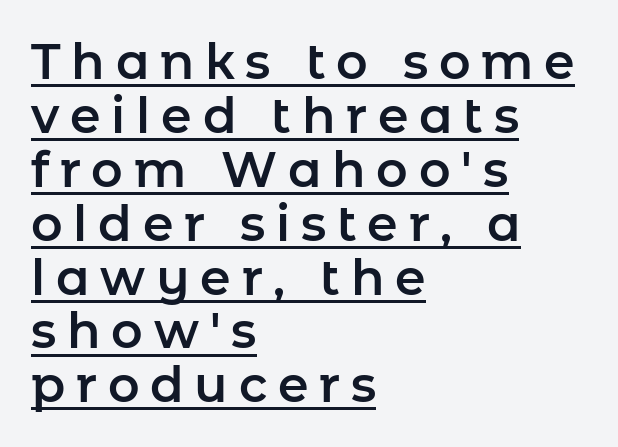
The designer went with a sans here, leaving each stem footless. This sample uses expanded letter spacing, leaving extra air between glyphs. Leading is clearly below the norm, producing a dense column. When letters stand straight like this, we call the style roman or upright. Somebody hit Ctrl+U on this one — the words are underlined.
